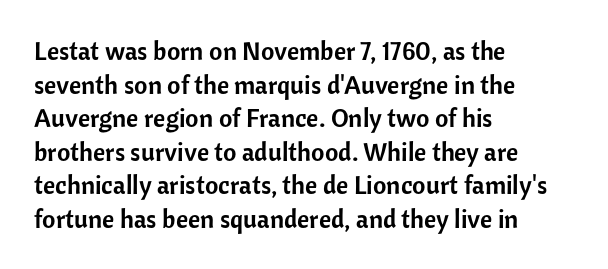
The image shows 26 px text type, upright; set left-aligned, normal line spacing (1.29x), normal letter spacing, not underlined.
